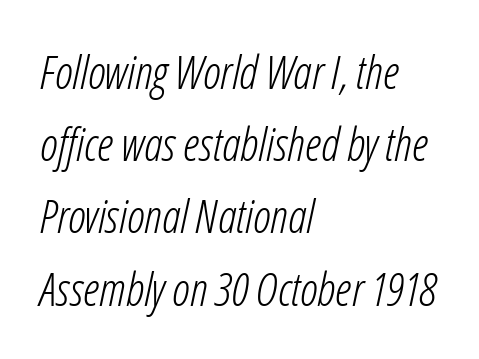
Q: Is the text bold? A: No.
Q: Is the text italic (slanted)? A: Yes, it leans right by about 12 degrees.
Q: Is the text underlined? A: No.
Q: How is the paragraph aligned? A: Left-aligned.
Q: Is the spacing between letters normal or unusually wide? A: Normal.
Q: Is the spacing between lines tight, normal or loose? A: Normal.
Q: Width (condensed, normal, or wide)? A: Condensed.
Q: Stroke contrast? A: Low.
Q: x-height? A: Medium.
Q: Monospaced? A: No.
